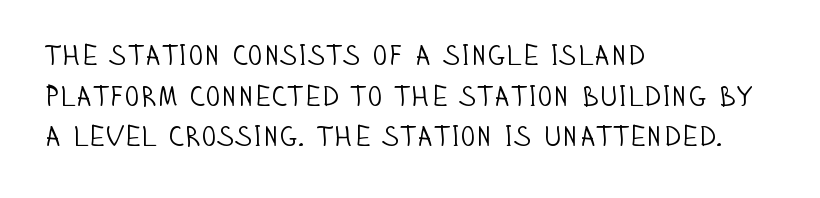
{"serif": "no", "italic": "no", "bold": "no", "weight": "light", "width": "condensed", "stroke_contrast": "low", "x_height": "large", "monospaced": "no", "underline": "no", "align": "left", "line_spacing": "normal", "line_spacing_ratio": 1.45, "letter_spacing": "normal", "letter_spacing_em": 0.0, "glyph_px": 28}
